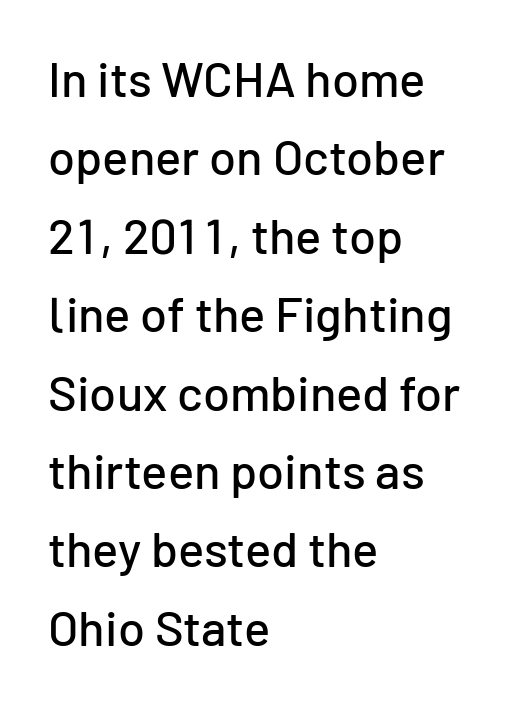
This rendering features lettering with no underline. To sum up the face: it is a sans, with no serifs. The face used here is proportionally spaced, like ordinary book or web type. Spacing between characters is what you'd get straight out of the box.
